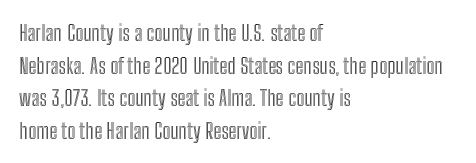
{"italic": "no", "underline": "no", "align": "left", "line_spacing": "normal", "line_spacing_ratio": 1.48, "letter_spacing": "normal", "letter_spacing_em": 0.0, "glyph_px": 22}
